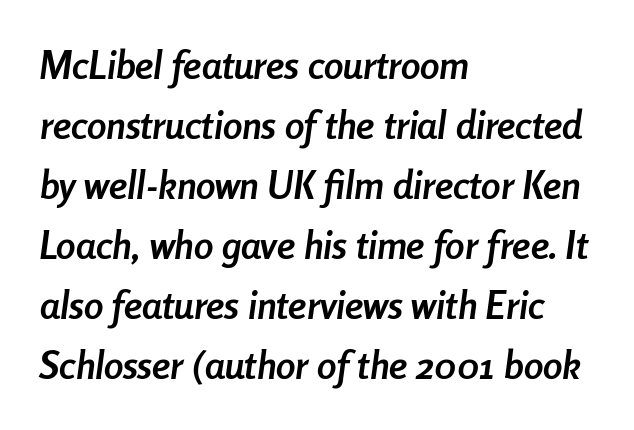
The image shows 39 px semibold, condensed type, italic (leaning right); set left-aligned, normal line spacing (1.54x), normal letter spacing, not underlined; low stroke contrast and a medium x-height.
